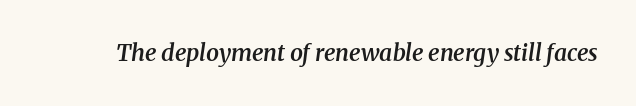
{"italic": "yes", "lean": "right", "slant_degrees": 8, "bold": "semi", "underline": "no", "letter_spacing": "normal", "letter_spacing_em": 0.0, "glyph_px": 23}
